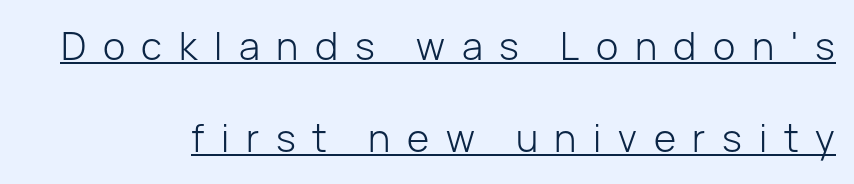
The image shows 38 px light sans-serif type, upright; set loose line spacing (2.43x), unusually wide letter spacing (+0.44 em), underlined; low stroke contrast and a medium x-height.
